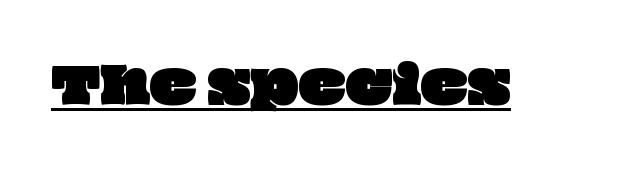
Each word holds together tightly as a unit, with standard inter-letter gaps. Has an underline been added? It has. A typesetter would call this proportional, since set widths differ per character.
